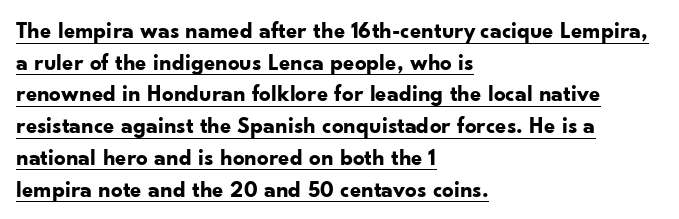
The image shows 23 px bold type, upright; set left-aligned, normal line spacing (1.38x), normal letter spacing, underlined.
